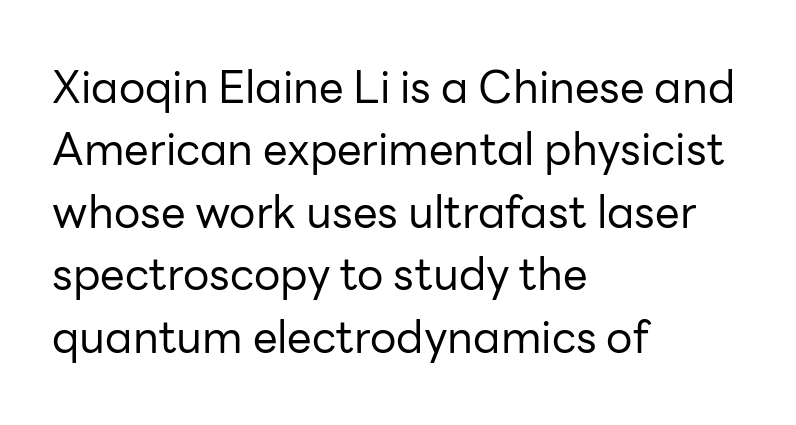
Varying glyph widths throughout — classic text-font behaviour. The ragged edge is on the right, which tells us the setting is flush left. Bold? No — there's no thickening of the strokes. The foot of each line stays bare and open.
